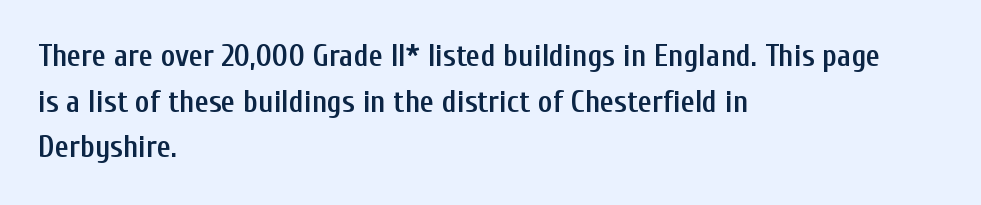
Q: Is the text bold? A: Semi-bold.
Q: Is the text italic (slanted)? A: No, it is upright.
Q: Is the typeface a serif or a sans-serif typeface? A: Sans-serif.
Q: Is the text underlined? A: No.
Q: How is the paragraph aligned? A: Left-aligned.
Q: Is the spacing between letters normal or unusually wide? A: Normal.
Q: Is the spacing between lines tight, normal or loose? A: Normal.
Q: Width (condensed, normal, or wide)? A: Condensed.
Q: Stroke contrast? A: Low.
Q: x-height? A: Medium.
Q: Monospaced? A: No.
